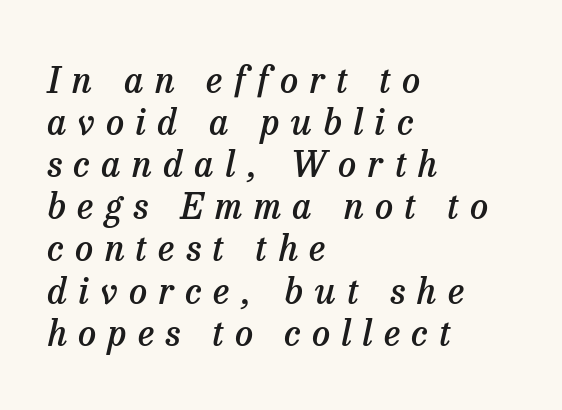
Q: Is the text bold? A: Semi-bold.
Q: Is the text italic (slanted)? A: Yes, it leans right by about 13 degrees.
Q: Is the typeface a serif or a sans-serif typeface? A: Serif.
Q: Is the text underlined? A: No.
Q: How is the paragraph aligned? A: Left-aligned.
Q: Is the spacing between letters normal or unusually wide? A: Unusually wide.
Q: Width (condensed, normal, or wide)? A: Normal.
Q: Stroke contrast? A: Low.
Q: x-height? A: Medium.
Q: Monospaced? A: No.
